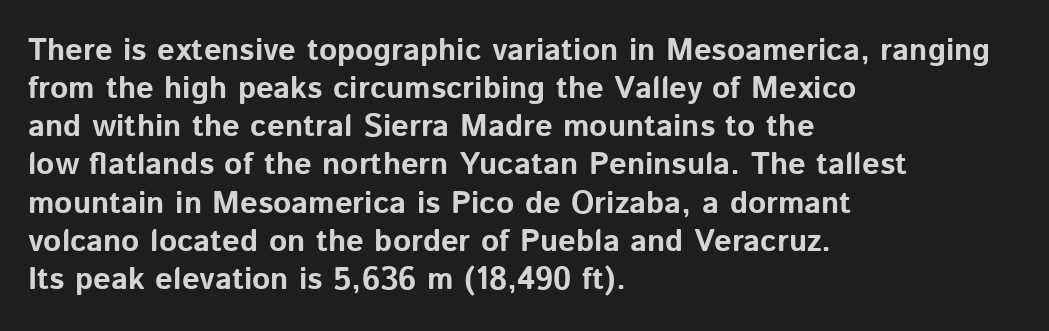
Regarding serifs, this sample does without them. Vertical strokes here are truly vertical. Left-aligned paragraph, ragged on the right. Anything drawn beneath the words? Only blank space. Look at the stroke-to-counter ratio: heavy, a bold. Spacing verdict: proportional, widths tailored to each character.
